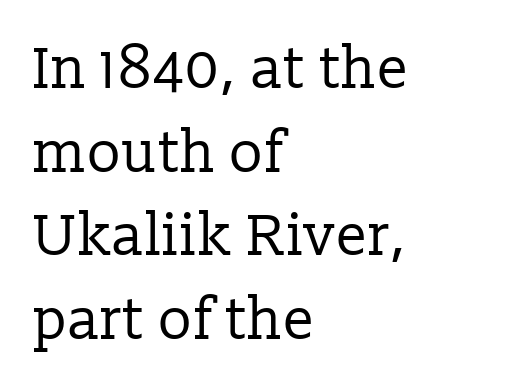
The image shows 58 px regular-weight serif type, upright; set left-aligned, normal line spacing (1.44x), normal letter spacing, not underlined; low stroke contrast and a medium x-height.
